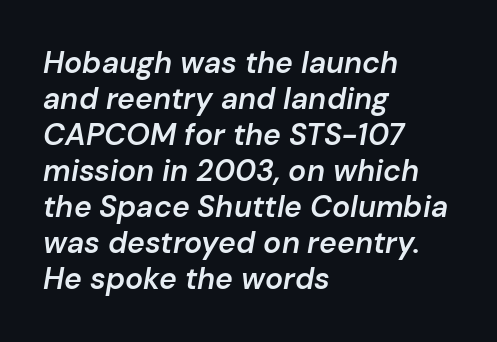
Q: Is the text bold? A: Semi-bold.
Q: Is the text italic (slanted)? A: Yes, it leans right by about 10 degrees.
Q: Is the text underlined? A: No.
Q: How is the paragraph aligned? A: Left-aligned.
Q: Is the spacing between letters normal or unusually wide? A: Normal.
Q: Width (condensed, normal, or wide)? A: Normal.
Q: Stroke contrast? A: Low.
Q: x-height? A: Medium.
Q: Monospaced? A: No.
